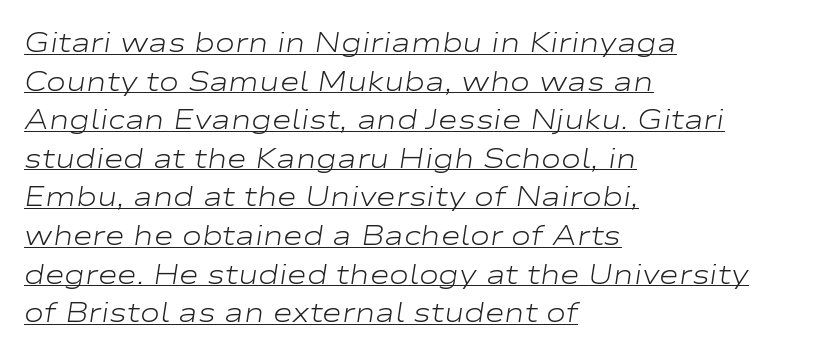
The image shows 27 px text type, italic (leaning right); set left-aligned, normal line spacing (1.43x), normal letter spacing, underlined.
